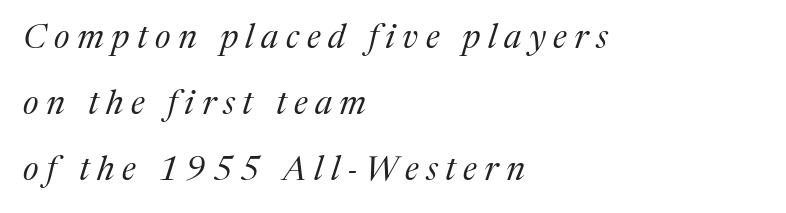
{"serif": "yes", "italic": "yes", "lean": "right", "slant_degrees": 17, "bold": "no", "weight": "regular", "width": "normal", "stroke_contrast": "medium", "x_height": "medium", "monospaced": "no", "underline": "no", "align": "left", "line_spacing": "loose", "line_spacing_ratio": 1.94, "letter_spacing": "wide", "letter_spacing_em": 0.22, "glyph_px": 34}
